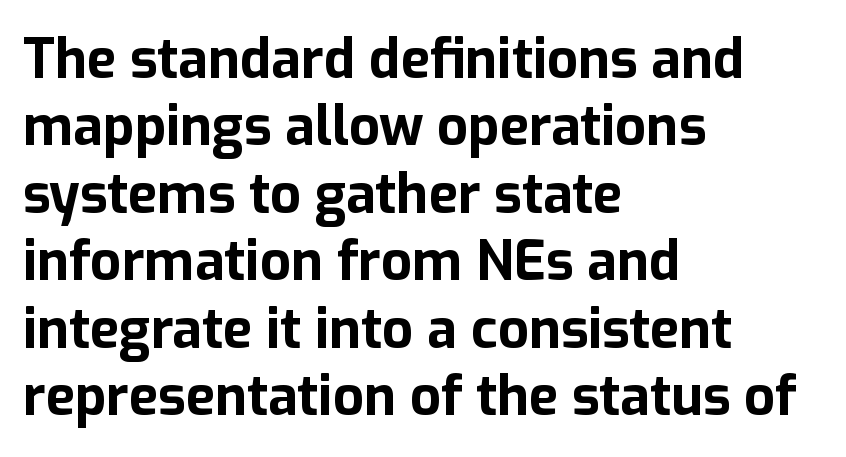
Q: Is the text bold? A: Yes.
Q: Is the text italic (slanted)? A: No, it is upright.
Q: Is the typeface a serif or a sans-serif typeface? A: Sans-serif.
Q: Is the text underlined? A: No.
Q: How is the paragraph aligned? A: Left-aligned.
Q: Is the spacing between letters normal or unusually wide? A: Normal.
Q: Is the spacing between lines tight, normal or loose? A: Normal.
Q: Width (condensed, normal, or wide)? A: Normal.
Q: Stroke contrast? A: Low.
Q: x-height? A: Medium.
Q: Monospaced? A: No.
